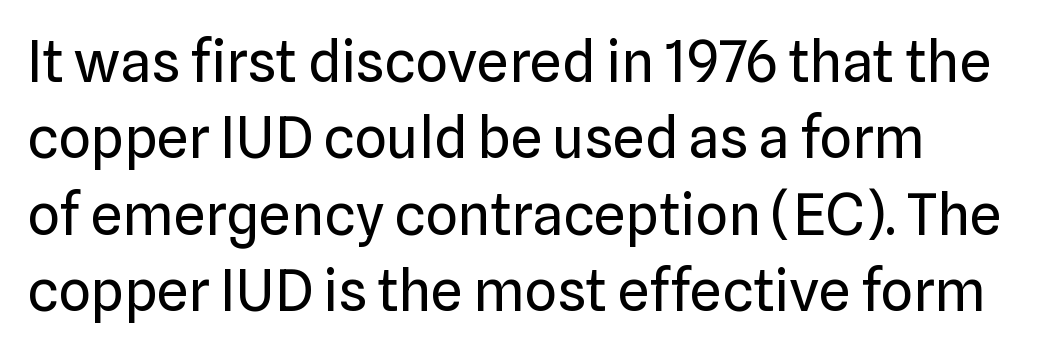
The image shows 57 px regular-weight sans-serif type, upright; set left-aligned, normal line spacing (1.34x), normal letter spacing, not underlined; low stroke contrast and a medium x-height.
